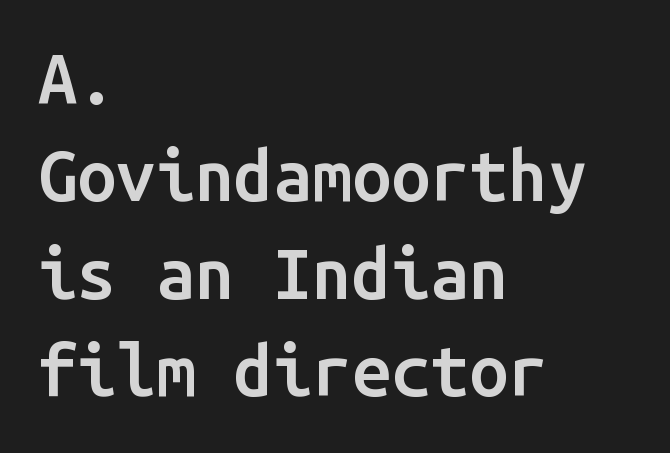
Q: Is the text bold? A: Semi-bold.
Q: Is the text italic (slanted)? A: No, it is upright.
Q: Is the typeface a serif or a sans-serif typeface? A: Sans-serif.
Q: Is the text underlined? A: No.
Q: How is the paragraph aligned? A: Left-aligned.
Q: Is the spacing between letters normal or unusually wide? A: Normal.
Q: Is the spacing between lines tight, normal or loose? A: Normal.
Q: Width (condensed, normal, or wide)? A: Normal.
Q: Stroke contrast? A: Low.
Q: x-height? A: Medium.
Q: Monospaced? A: Yes.
